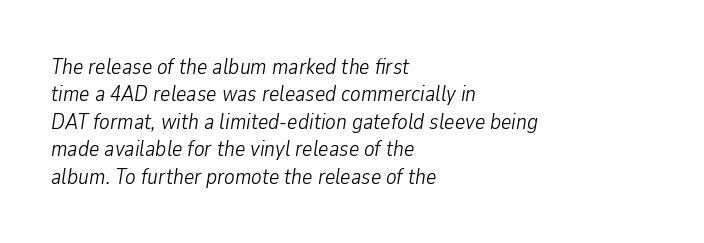
No letter is thick-stroked: the sample isn't bold. The compositor pushed each line to the left boundary. Decoration check: the copy has no underline. Default kerning and tracking; the words read as compact shapes.
